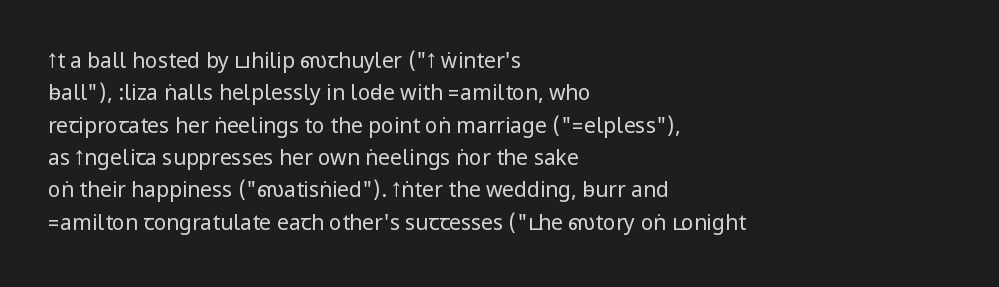
Words float on clear page, feet unadorned. Letters have the restrained weight of plain body copy at most. Horizontal alignment here is leftward, the default for most running prose. Whoever set this chose a conventional vertical rhythm. This sample uses an upright cut, with every glyph sitting square on the baseline.
